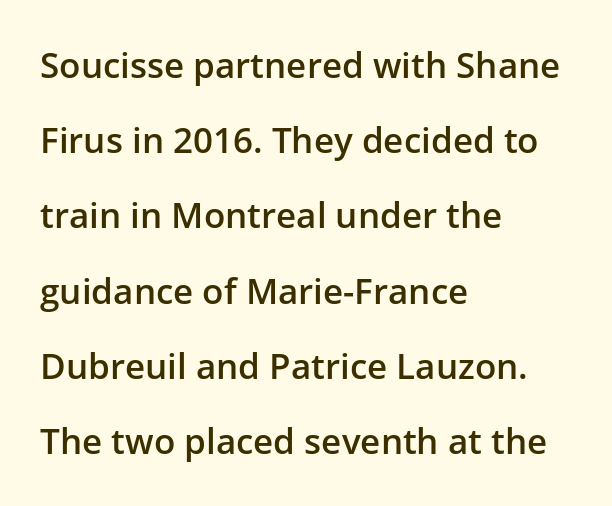
Q: Is the text bold? A: Semi-bold.
Q: Is the text italic (slanted)? A: No, it is upright.
Q: Is the typeface a serif or a sans-serif typeface? A: Sans-serif.
Q: Is the text underlined? A: No.
Q: How is the paragraph aligned? A: Left-aligned.
Q: Is the spacing between letters normal or unusually wide? A: Normal.
Q: Is the spacing between lines tight, normal or loose? A: Loose.
Q: Width (condensed, normal, or wide)? A: Normal.
Q: Stroke contrast? A: Low.
Q: x-height? A: Medium.
Q: Monospaced? A: No.
